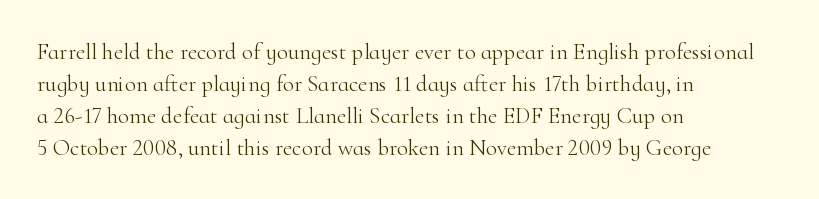
{"italic": "no", "bold": "no", "underline": "no", "align": "left", "line_spacing": "normal", "line_spacing_ratio": 1.39, "letter_spacing": "normal", "letter_spacing_em": 0.0, "glyph_px": 23}
